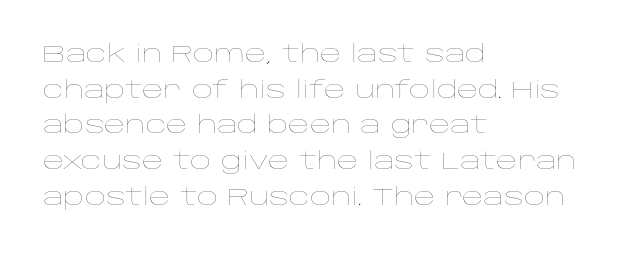
The image shows 23 px text type, upright; set left-aligned, normal line spacing (1.55x), normal letter spacing, not underlined.
